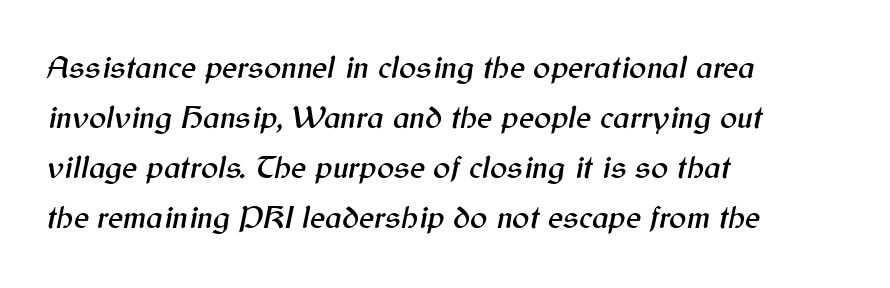
The image shows 32 px text type, italic (leaning right); set left-aligned, normal line spacing (1.56x), normal letter spacing, not underlined; medium stroke contrast and a medium x-height.
